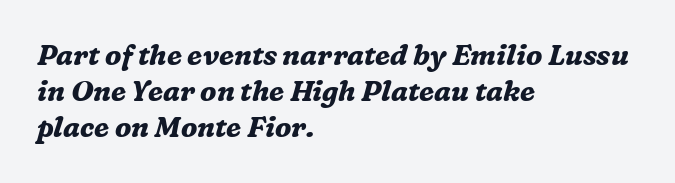
The image shows 28 px bold serif type, italic (leaning right); set left-aligned, normal line spacing (1.29x), normal letter spacing, not underlined; medium stroke contrast and a medium x-height.
